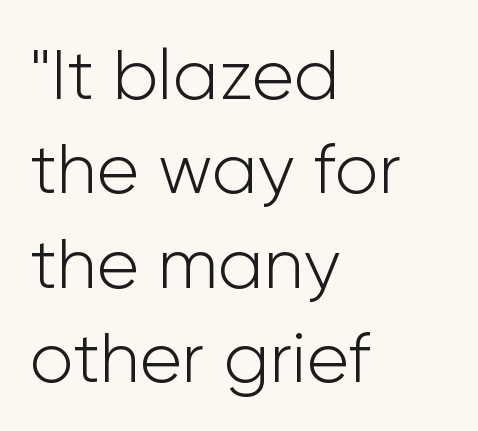
{"serif": "no", "italic": "no", "bold": "no", "weight": "light", "width": "normal", "stroke_contrast": "low", "x_height": "medium", "monospaced": "no", "underline": "no", "align": "left", "line_spacing": "normal", "line_spacing_ratio": 1.33, "letter_spacing": "normal", "letter_spacing_em": 0.0, "glyph_px": 71}
